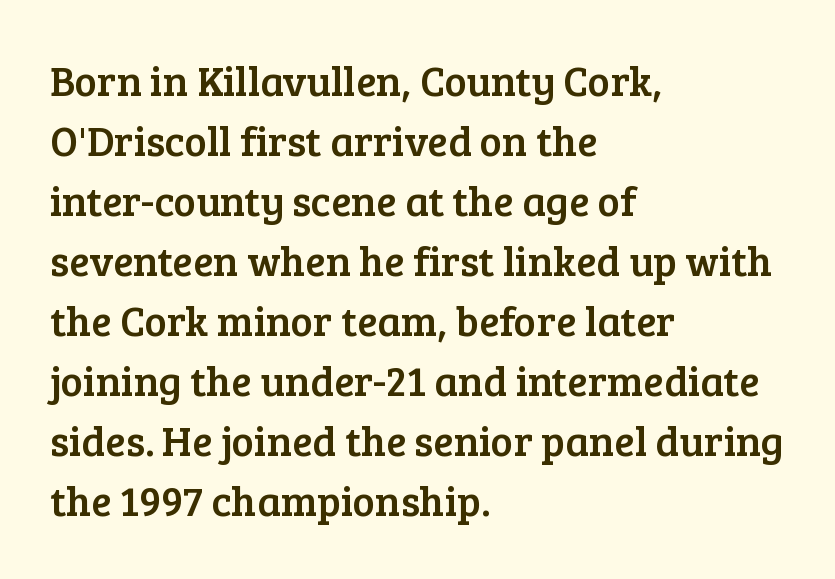
The image shows 42 px serif type, upright; set left-aligned, normal line spacing (1.43x), normal letter spacing, not underlined; low stroke contrast and a medium x-height.
